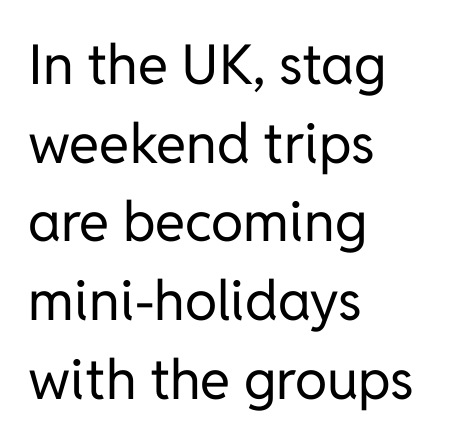
The image shows 55 px regular-weight sans-serif type, upright; set left-aligned, normal line spacing (1.43x), normal letter spacing, not underlined; low stroke contrast and a medium x-height.
